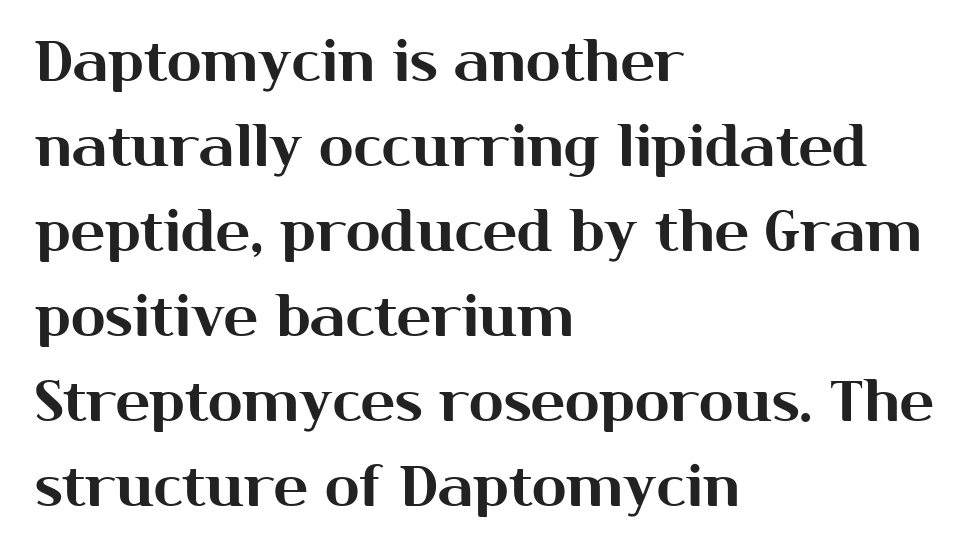
The image shows 57 px sans-serif type, upright; set left-aligned, normal line spacing (1.49x), normal letter spacing, not underlined; medium stroke contrast and a medium x-height.
